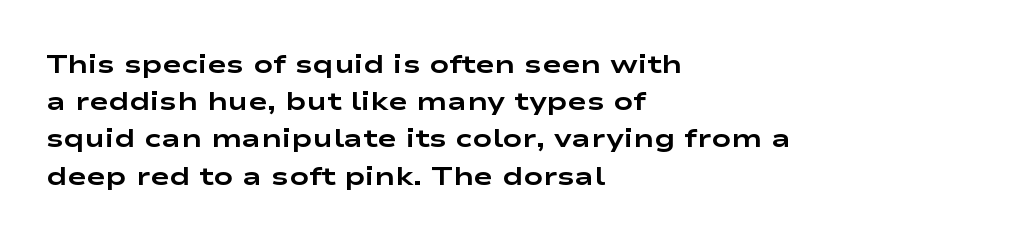
Q: Is the text bold? A: Yes.
Q: Is the text italic (slanted)? A: No, it is upright.
Q: Is the text underlined? A: No.
Q: How is the paragraph aligned? A: Left-aligned.
Q: Is the spacing between letters normal or unusually wide? A: Normal.
Q: Is the spacing between lines tight, normal or loose? A: Normal.
